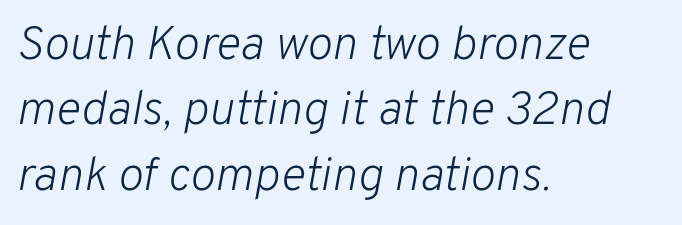
Q: Is the text bold? A: No.
Q: Is the text italic (slanted)? A: Yes, it leans right by about 10 degrees.
Q: Is the text underlined? A: No.
Q: How is the paragraph aligned? A: Left-aligned.
Q: Is the spacing between letters normal or unusually wide? A: Normal.
Q: Is the spacing between lines tight, normal or loose? A: Normal.
Q: Width (condensed, normal, or wide)? A: Normal.
Q: Stroke contrast? A: Low.
Q: x-height? A: Medium.
Q: Monospaced? A: No.
